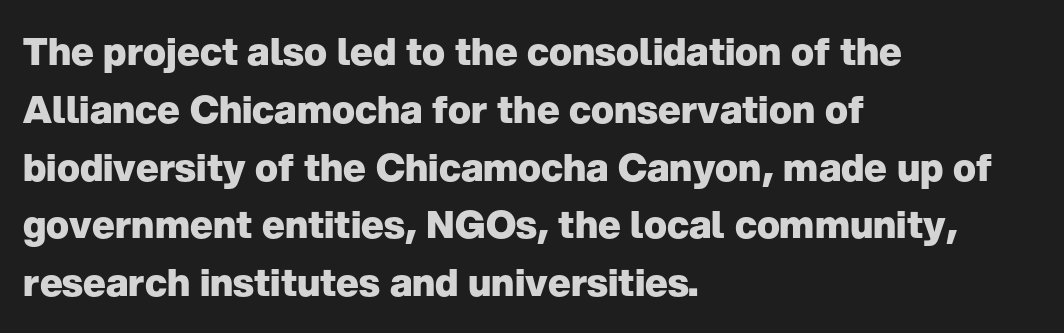
These lines are set flush left with a ragged right edge. The foot of each line stays bare and open. The lettering stays uniformly vertical, giving the passage a roman look. The leading is moderate, giving the passage an even texture.
